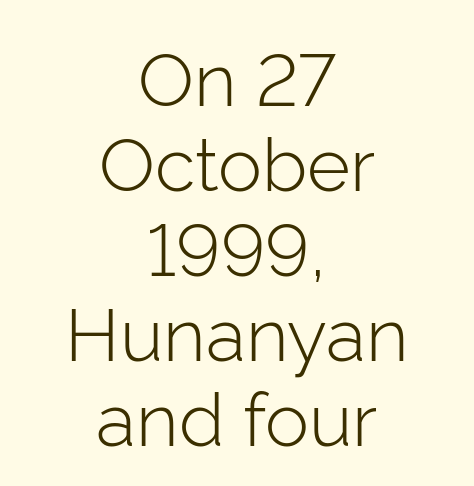
The image shows 74 px light sans-serif type, upright; set centered, tight line spacing (1.15x), normal letter spacing, not underlined; low stroke contrast and a medium x-height.
